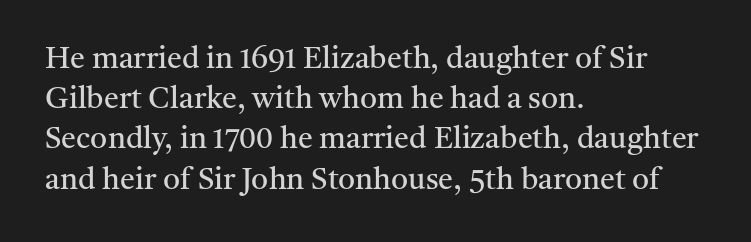
The image shows 30 px regular-weight serif type, upright; set left-aligned, normal line spacing (1.34x), normal letter spacing, not underlined; medium stroke contrast and a medium x-height.
